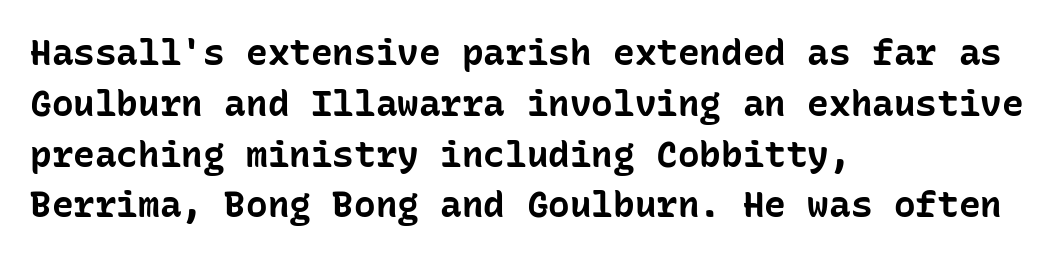
Q: Is the text bold? A: Yes.
Q: Is the text italic (slanted)? A: No, it is upright.
Q: Is the typeface a serif or a sans-serif typeface? A: Sans-serif.
Q: Is the text underlined? A: No.
Q: How is the paragraph aligned? A: Left-aligned.
Q: Is the spacing between letters normal or unusually wide? A: Normal.
Q: Is the spacing between lines tight, normal or loose? A: Normal.
Q: Width (condensed, normal, or wide)? A: Normal.
Q: Stroke contrast? A: Low.
Q: x-height? A: Medium.
Q: Monospaced? A: Yes.
